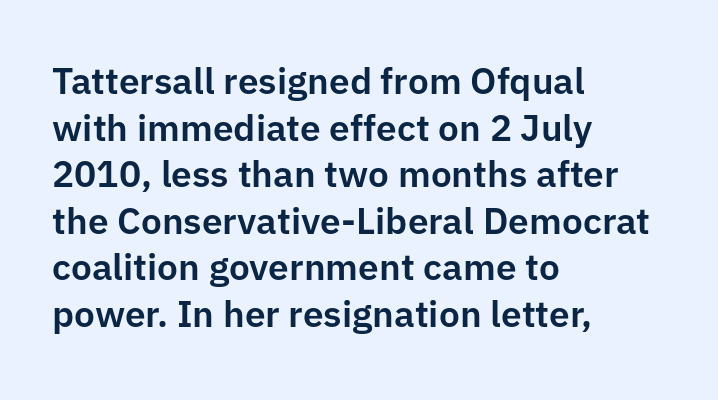
{"serif": "no", "italic": "no", "width": "normal", "stroke_contrast": "low", "x_height": "medium", "monospaced": "no", "underline": "no", "align": "left", "line_spacing": "normal", "line_spacing_ratio": 1.26, "letter_spacing": "normal", "letter_spacing_em": 0.0, "glyph_px": 37}
